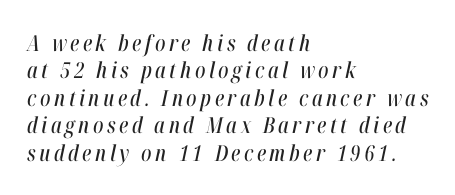
The image shows 22 px text type, italic (leaning right); set left-aligned, normal line spacing (1.25x), not underlined.
